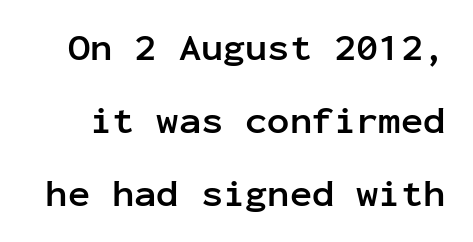
The face used here is rendered with its standard letterfit. Upright lettering throughout. Anything drawn beneath the words? Only blank space. Nope, no serifs anywhere on these letters. Monospaced: the letters line up in strict vertical columns.
